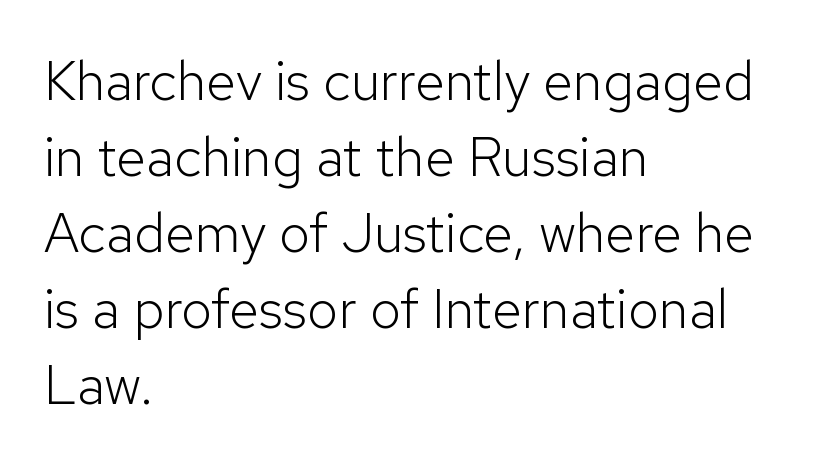
{"serif": "no", "italic": "no", "bold": "no", "weight": "light", "width": "normal", "stroke_contrast": "low", "x_height": "medium", "monospaced": "no", "underline": "no", "align": "left", "line_spacing": "normal", "line_spacing_ratio": 1.38, "letter_spacing": "normal", "letter_spacing_em": 0.0, "glyph_px": 55}
